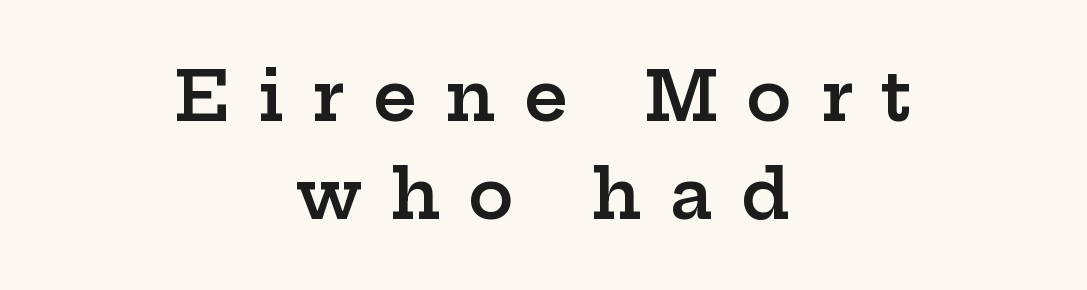
Q: Is the text bold? A: Semi-bold.
Q: Is the text italic (slanted)? A: No, it is upright.
Q: Is the typeface a serif or a sans-serif typeface? A: Serif.
Q: Is the text underlined? A: No.
Q: How is the paragraph aligned? A: Centered.
Q: Is the spacing between letters normal or unusually wide? A: Unusually wide.
Q: Is the spacing between lines tight, normal or loose? A: Normal.
Q: Width (condensed, normal, or wide)? A: Wide.
Q: Stroke contrast? A: Low.
Q: x-height? A: Medium.
Q: Monospaced? A: No.
